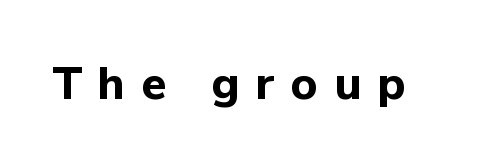
This is sans-serif lettering, the kind often seen on screens and signage. Someone cranked the tracking dial way up on this one. Lines of text with bare space underneath. Does the lettering tilt? It doesn't — this is upright. The rendering uses natural spacing where letterforms have individual widths.
